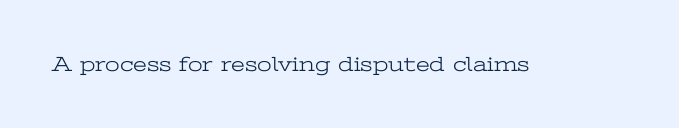
{"italic": "no", "bold": "no", "underline": "no", "letter_spacing": "normal", "letter_spacing_em": 0.0, "glyph_px": 21}
